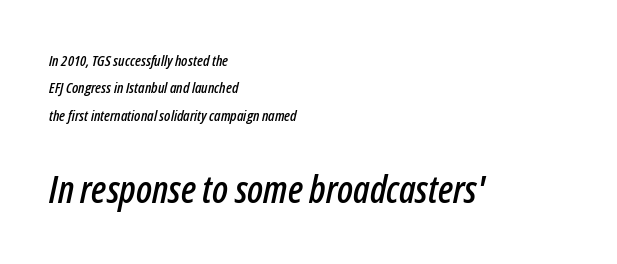
The image shows 38 px condensed type, italic (leaning right); set left-aligned, line spacing 1.83x, normal letter spacing, not underlined; the second (bottom) block is 2.53x larger; low stroke contrast and a medium x-height.
